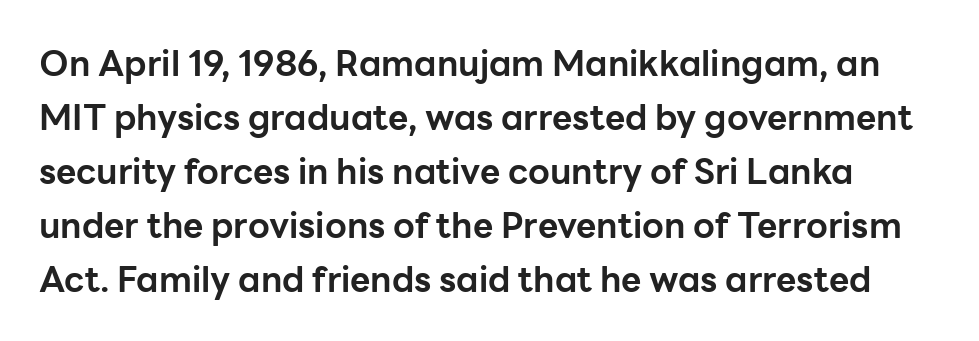
Q: Is the text bold? A: Yes.
Q: Is the text italic (slanted)? A: No, it is upright.
Q: Is the typeface a serif or a sans-serif typeface? A: Sans-serif.
Q: Is the text underlined? A: No.
Q: Is the spacing between letters normal or unusually wide? A: Normal.
Q: Is the spacing between lines tight, normal or loose? A: Normal.
Q: Width (condensed, normal, or wide)? A: Normal.
Q: Stroke contrast? A: Low.
Q: x-height? A: Medium.
Q: Monospaced? A: No.
